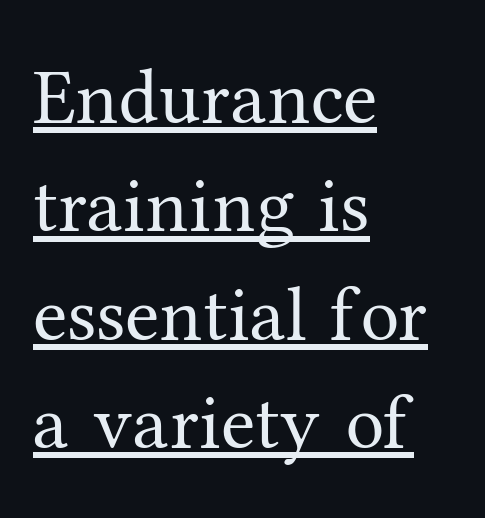
Q: Is the text bold? A: No.
Q: Is the text italic (slanted)? A: No, it is upright.
Q: Is the typeface a serif or a sans-serif typeface? A: Serif.
Q: Is the text underlined? A: Yes.
Q: How is the paragraph aligned? A: Left-aligned.
Q: Is the spacing between letters normal or unusually wide? A: Normal.
Q: Is the spacing between lines tight, normal or loose? A: Normal.
Q: Width (condensed, normal, or wide)? A: Normal.
Q: Stroke contrast? A: Medium.
Q: x-height? A: Medium.
Q: Monospaced? A: No.
